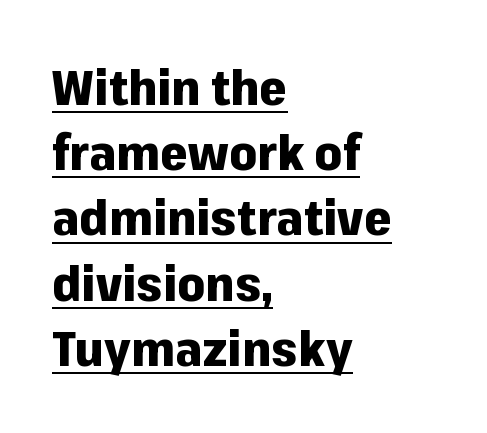
Q: Is the text bold? A: Yes.
Q: Is the text italic (slanted)? A: No, it is upright.
Q: Is the typeface a serif or a sans-serif typeface? A: Sans-serif.
Q: Is the text underlined? A: Yes.
Q: How is the paragraph aligned? A: Left-aligned.
Q: Is the spacing between letters normal or unusually wide? A: Normal.
Q: Is the spacing between lines tight, normal or loose? A: Normal.
Q: Width (condensed, normal, or wide)? A: Normal.
Q: Stroke contrast? A: Low.
Q: x-height? A: Medium.
Q: Monospaced? A: No.
